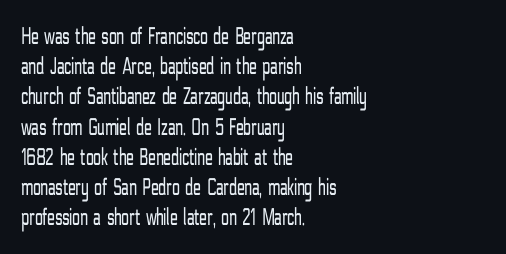
The image shows 25 px text type, upright; set left-aligned, line spacing 1.21x, normal letter spacing, not underlined.
